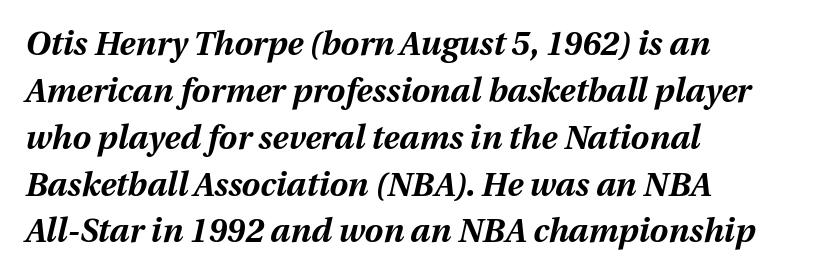
{"italic": "yes", "lean": "right", "slant_degrees": 12, "bold": "yes", "weight": "bold", "width": "normal", "stroke_contrast": "medium", "x_height": "medium", "monospaced": "no", "underline": "no", "align": "left", "line_spacing": "normal", "line_spacing_ratio": 1.42, "letter_spacing": "normal", "letter_spacing_em": 0.0, "glyph_px": 33}
